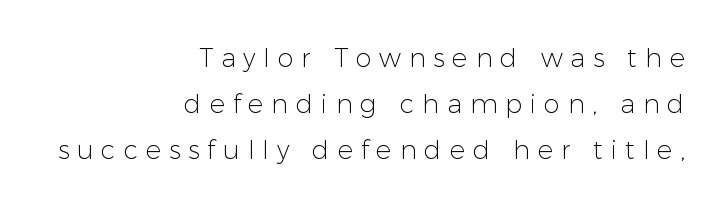
Q: Is the text bold? A: No.
Q: Is the text italic (slanted)? A: No, it is upright.
Q: Is the text underlined? A: No.
Q: How is the paragraph aligned? A: Right-aligned.
Q: Is the spacing between letters normal or unusually wide? A: Unusually wide.
